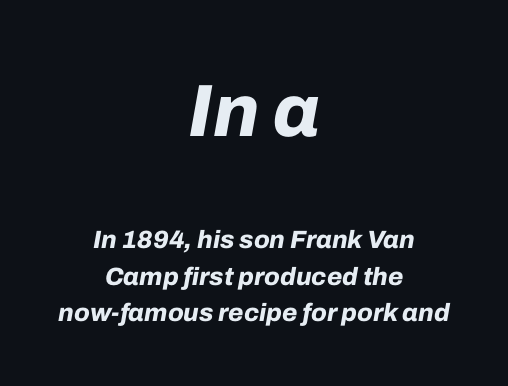
{"italic": "yes", "lean": "right", "slant_degrees": 10, "bold": "yes", "weight": "bold", "width": "normal", "stroke_contrast": "low", "x_height": "medium", "monospaced": "no", "underline": "no", "align": "center", "line_spacing": "normal", "line_spacing_ratio": 1.46, "letter_spacing": "normal", "letter_spacing_em": 0.0, "larger_block": "first", "size_ratio": 2.96, "glyph_px": 74}
